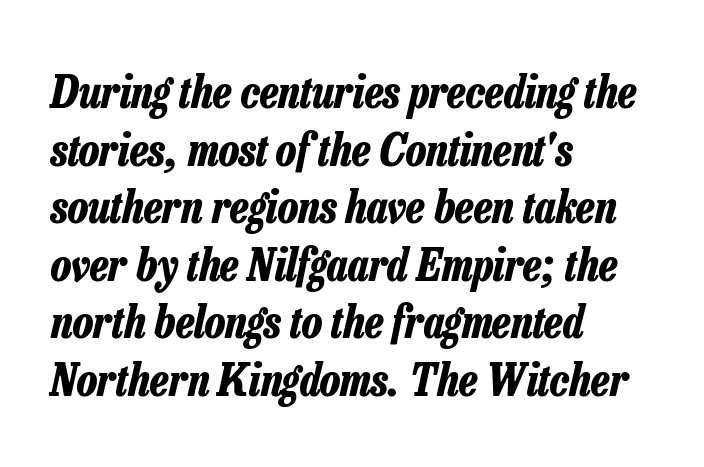
{"italic": "yes", "lean": "right", "slant_degrees": 13, "bold": "yes", "weight": "bold", "width": "condensed", "stroke_contrast": "low", "x_height": "medium", "monospaced": "no", "underline": "no", "align": "left", "line_spacing": "normal", "line_spacing_ratio": 1.28, "letter_spacing": "normal", "letter_spacing_em": 0.0, "glyph_px": 45}
